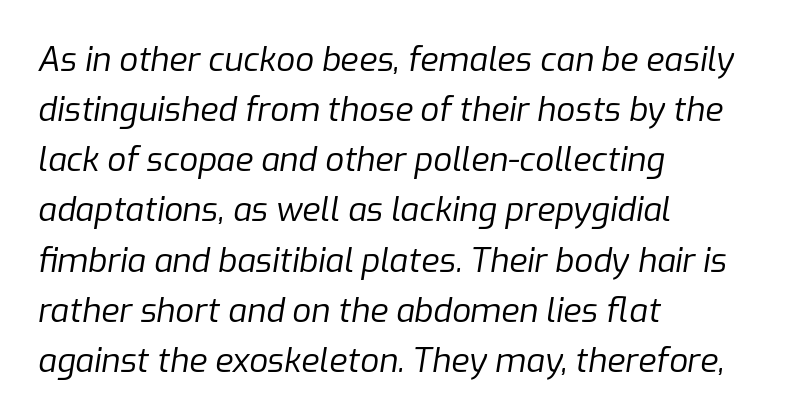
{"italic": "yes", "lean": "right", "slant_degrees": 9, "bold": "no", "weight": "regular", "width": "normal", "stroke_contrast": "low", "x_height": "medium", "monospaced": "no", "underline": "no", "align": "left", "line_spacing": "normal", "line_spacing_ratio": 1.52, "letter_spacing": "normal", "letter_spacing_em": 0.0, "glyph_px": 33}
